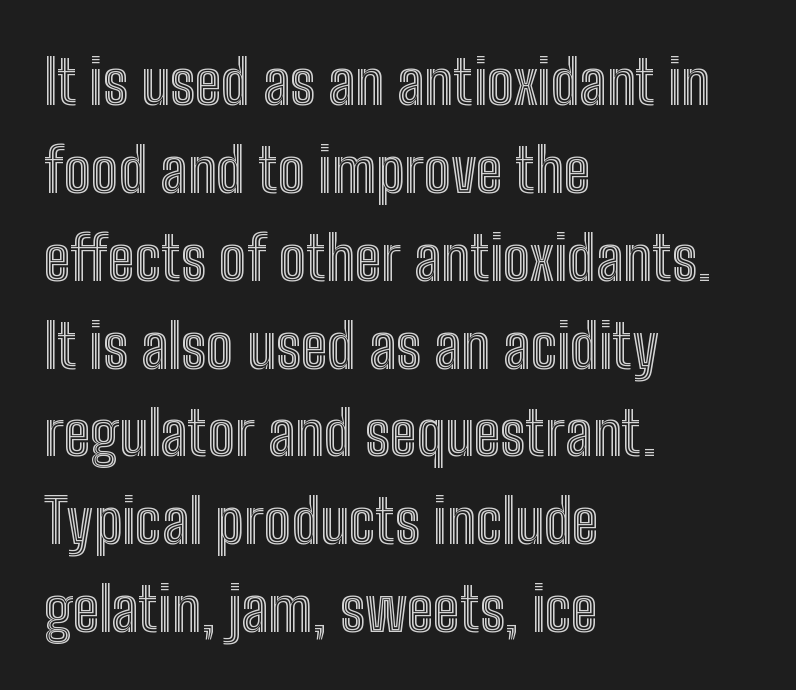
The space directly below the letters is spotless. Leftover space on each line is placed entirely after the last word. The typography opts for an upright posture over an oblique one. How are the letters spaced? Ordinarily, with no added tracking. You could not count columns in this text — the font is proportionally spaced. Interline gaps are of average width in this sample.
